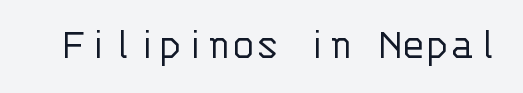
{"serif": "no", "italic": "no", "bold": "no", "weight": "light", "width": "normal", "stroke_contrast": "low", "x_height": "large", "monospaced": "yes", "underline": "no", "letter_spacing": "normal", "letter_spacing_em": 0.0, "glyph_px": 45}
